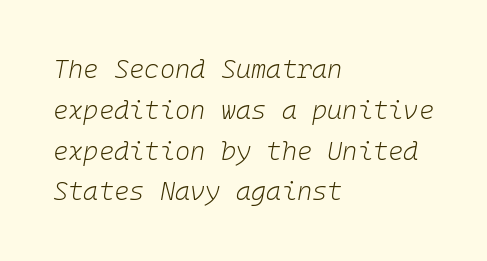
Evenly set lines give the paragraph a standard silhouette. Only glyphs here, with clear space below each row. How are the letters spaced? Ordinarily, with no added tracking. Weight class: somewhere from thin through regular. The typography opts for an oblique posture over an upright one. Where is the straight margin? On the left.
